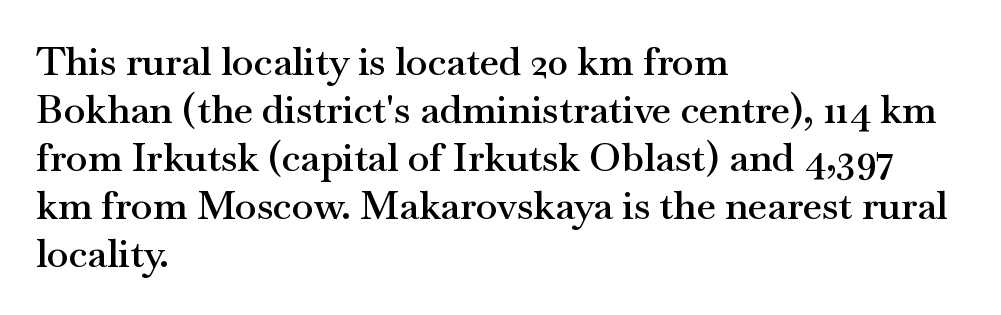
The image shows 39 px semibold, wide serif type, upright; set left-aligned, line spacing 1.23x, normal letter spacing, not underlined; medium stroke contrast and a small x-height.
